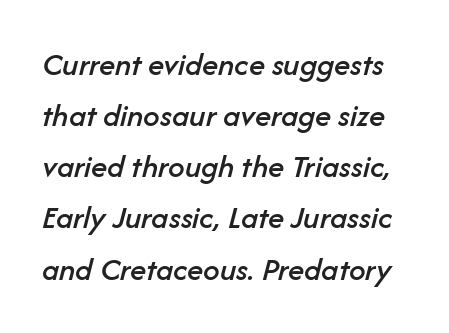
The image shows 33 px text type, italic (leaning right); set normal line spacing (1.55x), normal letter spacing, not underlined; low stroke contrast and a medium x-height.
